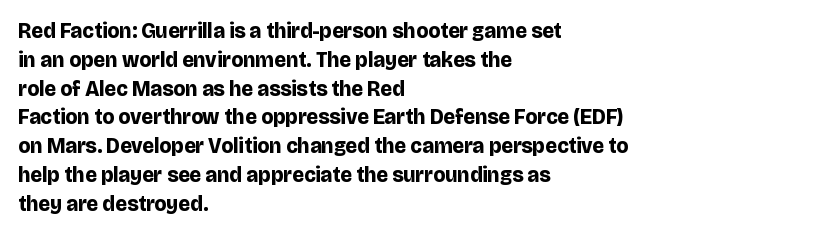
{"italic": "no", "bold": "yes", "underline": "no", "align": "left", "line_spacing": "normal", "line_spacing_ratio": 1.37, "letter_spacing": "normal", "letter_spacing_em": 0.0, "glyph_px": 21}
